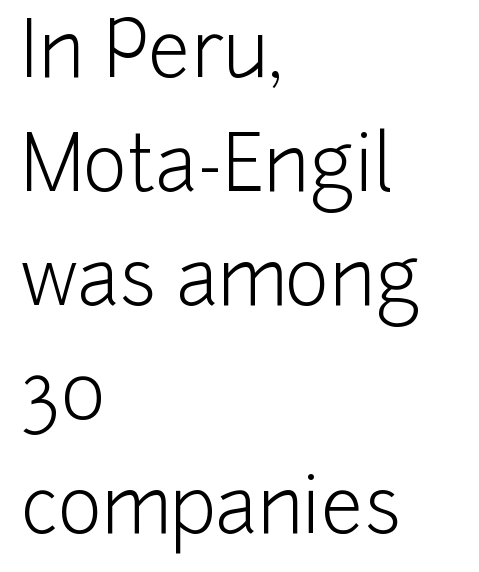
The image shows 76 px light sans-serif type, upright; set left-aligned, normal line spacing (1.5x), normal letter spacing, not underlined; low stroke contrast and a medium x-height.
